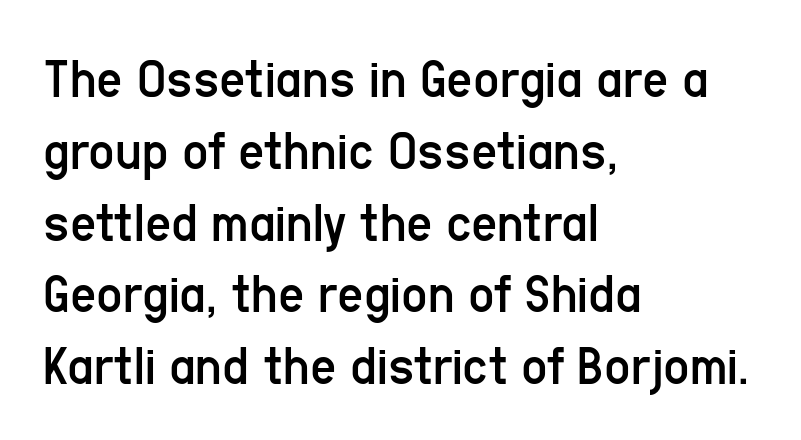
{"serif": "no", "italic": "no", "bold": "no", "weight": "regular", "width": "condensed", "stroke_contrast": "low", "x_height": "medium", "monospaced": "no", "underline": "no", "align": "left", "line_spacing": "normal", "line_spacing_ratio": 1.26, "letter_spacing": "normal", "letter_spacing_em": 0.0, "glyph_px": 57}
